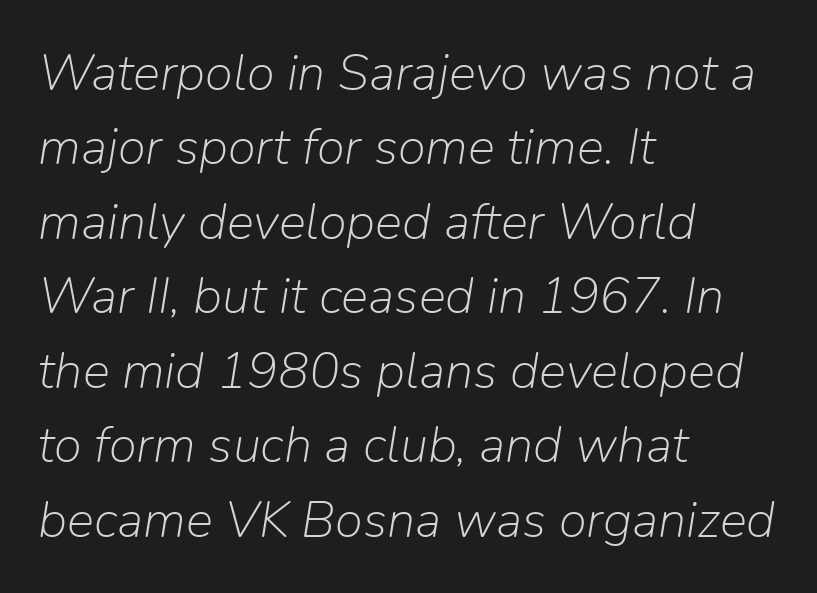
Emphasis-style slanted type is in use. Check the space under the baseline: it is left empty. Reading down the block, your eye returns to a fixed left position each line. Note the varied advance widths — an 'i' is clearly narrower than an 'm'. Normally led — the rows are evenly, conventionally spaced. Weight: in the light-to-regular range.
